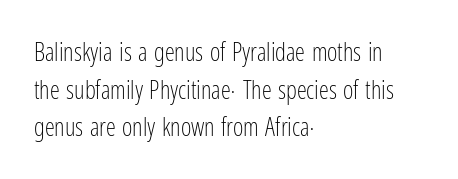
The image shows 25 px text type, upright; set left-aligned, normal line spacing (1.51x), normal letter spacing, not underlined.
